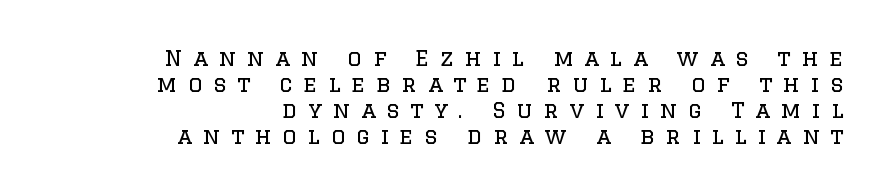
{"italic": "no", "bold": "no", "underline": "no", "align": "right", "line_spacing_ratio": 1.18, "letter_spacing": "wide", "letter_spacing_em": 0.49, "glyph_px": 22}
